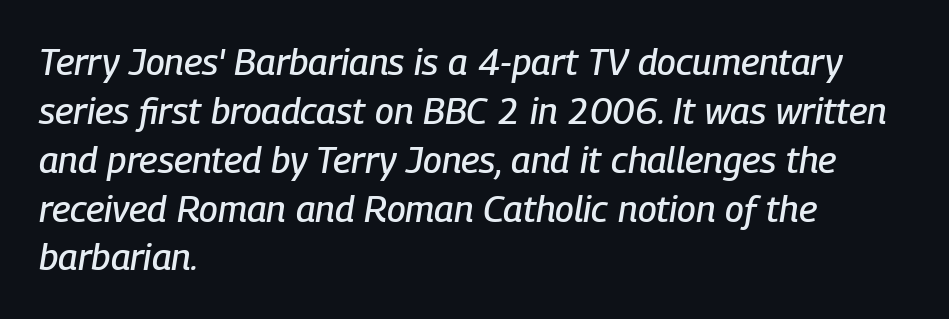
The image shows 37 px condensed type, italic (leaning right); set left-aligned, normal line spacing (1.32x), normal letter spacing, not underlined; low stroke contrast and a medium x-height.
